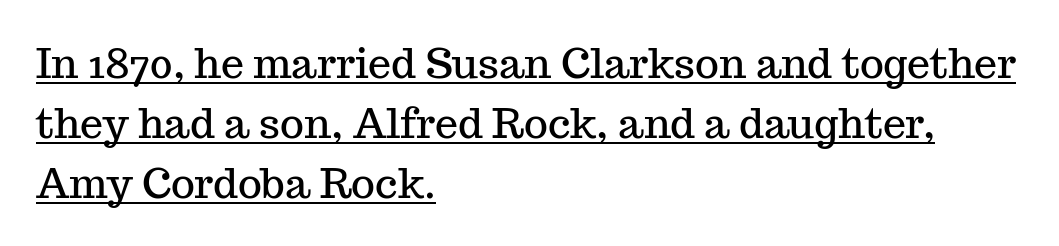
{"serif": "yes", "italic": "no", "width": "normal", "stroke_contrast": "medium", "x_height": "medium", "monospaced": "no", "underline": "yes", "align": "left", "line_spacing": "normal", "line_spacing_ratio": 1.46, "letter_spacing": "normal", "letter_spacing_em": 0.0, "glyph_px": 41}
